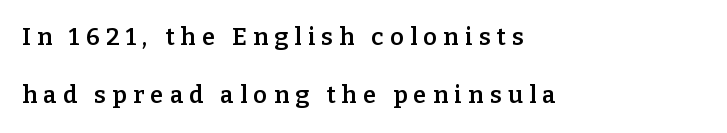
The image shows 24 px text type, upright; set left-aligned, loose line spacing (2.42x), unusually wide letter spacing (+0.26 em), not underlined.
